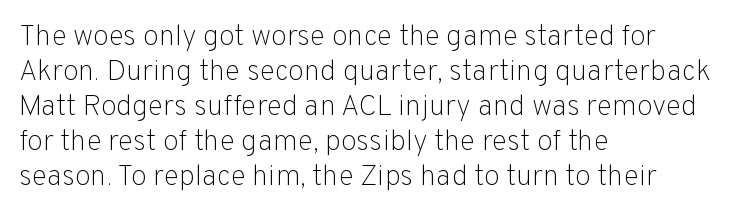
Only glyphs here, with clear space below each row. The typesetter chose a ragged-right arrangement here. This sample has the flowing, uneven cadence of proportional lettering. This sample uses plain, unmodified letter spacing.
